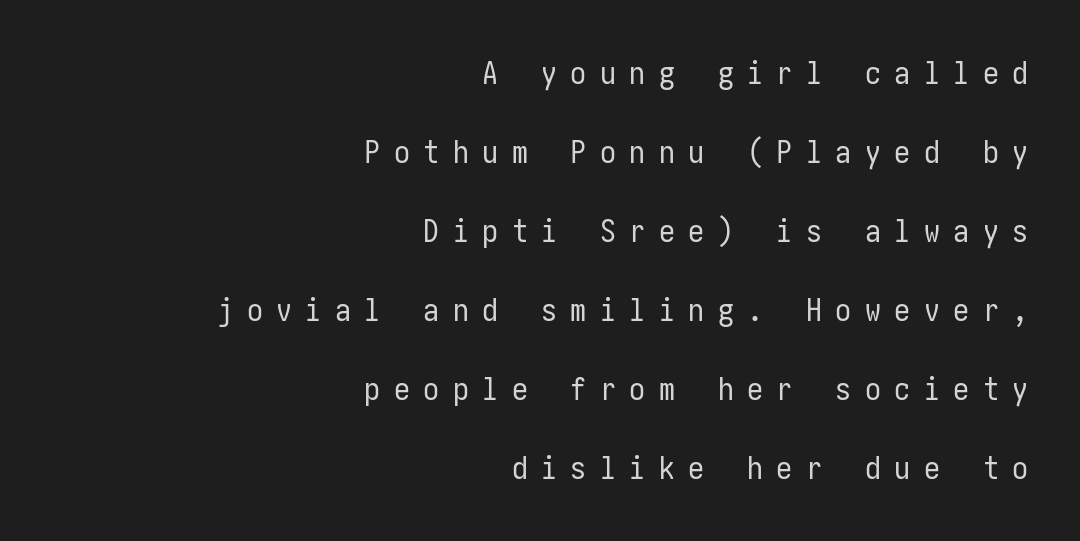
Q: Is the text bold? A: No.
Q: Is the text italic (slanted)? A: No, it is upright.
Q: Is the typeface a serif or a sans-serif typeface? A: Sans-serif.
Q: Is the text underlined? A: No.
Q: How is the paragraph aligned? A: Right-aligned.
Q: Is the spacing between letters normal or unusually wide? A: Unusually wide.
Q: Is the spacing between lines tight, normal or loose? A: Loose.
Q: Width (condensed, normal, or wide)? A: Condensed.
Q: Stroke contrast? A: Low.
Q: x-height? A: Medium.
